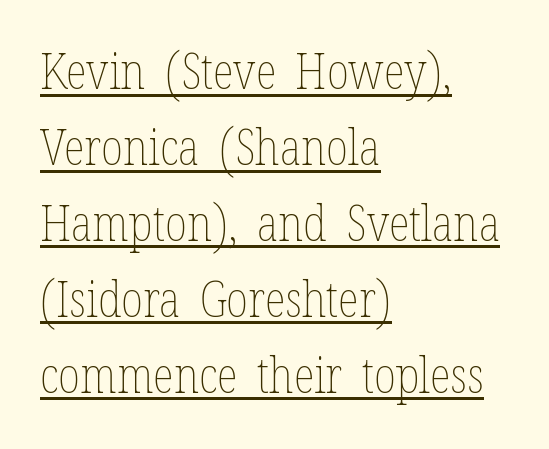
The image shows 49 px thin, condensed type, upright; set left-aligned, normal line spacing (1.55x), normal letter spacing, underlined; low stroke contrast and a medium x-height.
